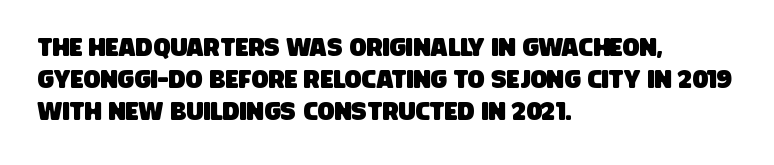
What stands out about the letter spacing? Nothing — it is the standard amount. Each row of text sits above clean, open space. Line beginnings align vertically; line endings do not. The leading is moderate, giving the passage an even texture.
